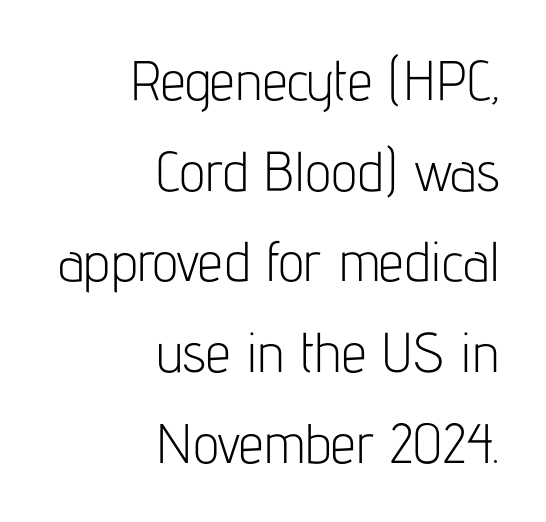
A typesetter would label this face a sans. The passage shown has conventional tracking throughout. Anything drawn beneath the words? Only blank space. In terms of posture, this sample is upright. These lines are rendered in a variable-pitch font.
